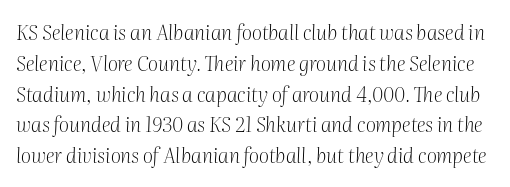
The image shows 20 px text type, italic (leaning right); set normal line spacing (1.54x), normal letter spacing, not underlined.
